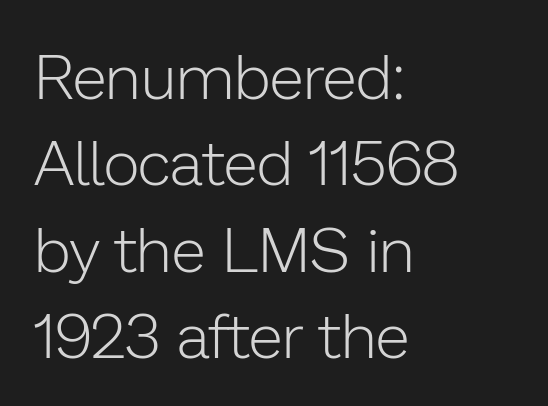
Reading down the column, the eye jumps a familiar distance to each next line. Standard letterfit; no display-style spreading of the glyphs. If you drew a line through each stem, it would be perfectly vertical. In CSS terms this would be text-align: left.
